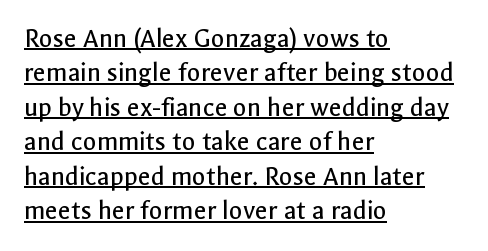
Q: Is the text bold? A: No.
Q: Is the text italic (slanted)? A: No, it is upright.
Q: Is the typeface a serif or a sans-serif typeface? A: Sans-serif.
Q: Is the text underlined? A: Yes.
Q: How is the paragraph aligned? A: Left-aligned.
Q: Is the spacing between letters normal or unusually wide? A: Normal.
Q: Width (condensed, normal, or wide)? A: Normal.
Q: x-height? A: Medium.
Q: Monospaced? A: No.
